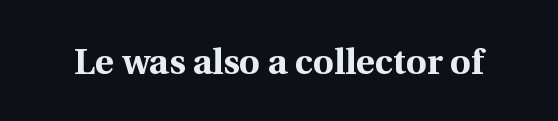
Short note: letters normally spaced. Observe the serifs anchoring each vertical stroke in this sample. No italicization has been applied; the sample stays upright. Pretty heavy lettering here — definitely bold. Looks like regular typesetting: each glyph gets only the width it needs. Clear beneath every line of the passage.
